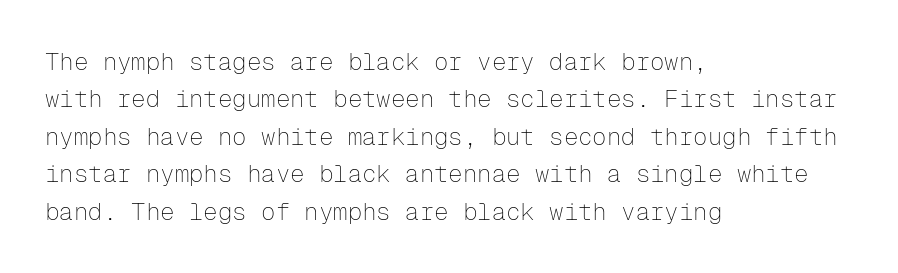
{"italic": "no", "bold": "no", "underline": "no", "align": "left", "line_spacing": "normal", "line_spacing_ratio": 1.56, "letter_spacing": "normal", "letter_spacing_em": 0.0, "glyph_px": 24}
